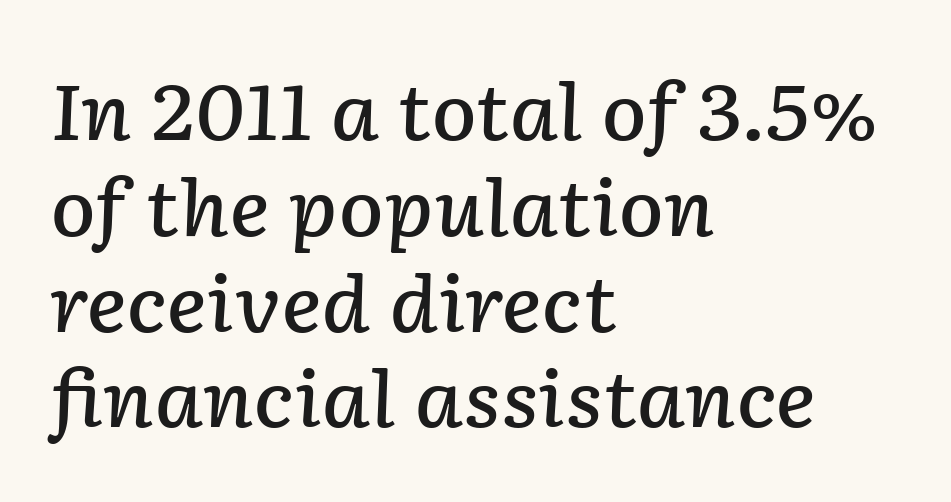
Q: Is the text bold? A: Semi-bold.
Q: Is the text italic (slanted)? A: Yes, it leans right by about 2 degrees.
Q: Is the text underlined? A: No.
Q: How is the paragraph aligned? A: Left-aligned.
Q: Is the spacing between letters normal or unusually wide? A: Normal.
Q: Is the spacing between lines tight, normal or loose? A: Normal.
Q: Width (condensed, normal, or wide)? A: Normal.
Q: Stroke contrast? A: Low.
Q: x-height? A: Medium.
Q: Monospaced? A: No.
